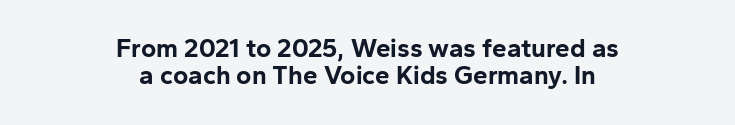
The area under the type is left untouched. Weight check: bold — yes, fully. The passage shown stacks its lines with hardly any gap. What stands out about the letter spacing? Nothing — it is the standard amount. Posture: upright roman. Typeset on center — no edge is straight.
